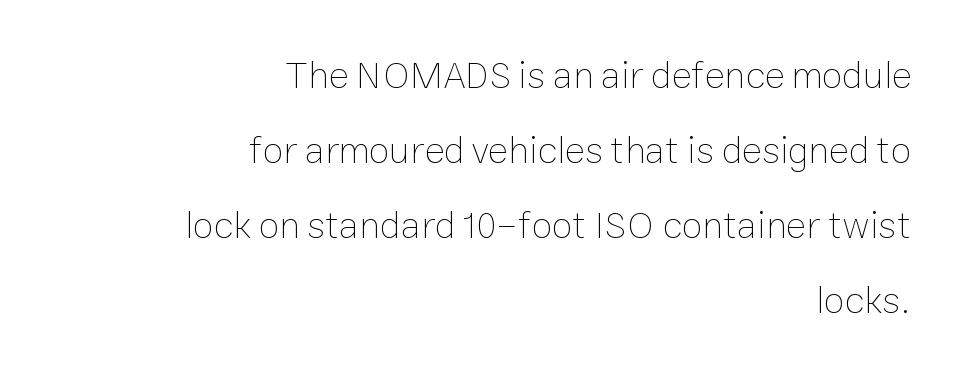
Q: Is the text bold? A: No.
Q: Is the text italic (slanted)? A: No, it is upright.
Q: Is the text underlined? A: No.
Q: How is the paragraph aligned? A: Right-aligned.
Q: Is the spacing between letters normal or unusually wide? A: Normal.
Q: Is the spacing between lines tight, normal or loose? A: Loose.
Q: Width (condensed, normal, or wide)? A: Normal.
Q: Stroke contrast? A: Low.
Q: x-height? A: Medium.
Q: Monospaced? A: No.
